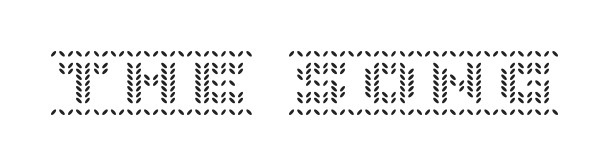
The image shows 68 px text type, upright; set normal letter spacing, not underlined; a large x-height.
